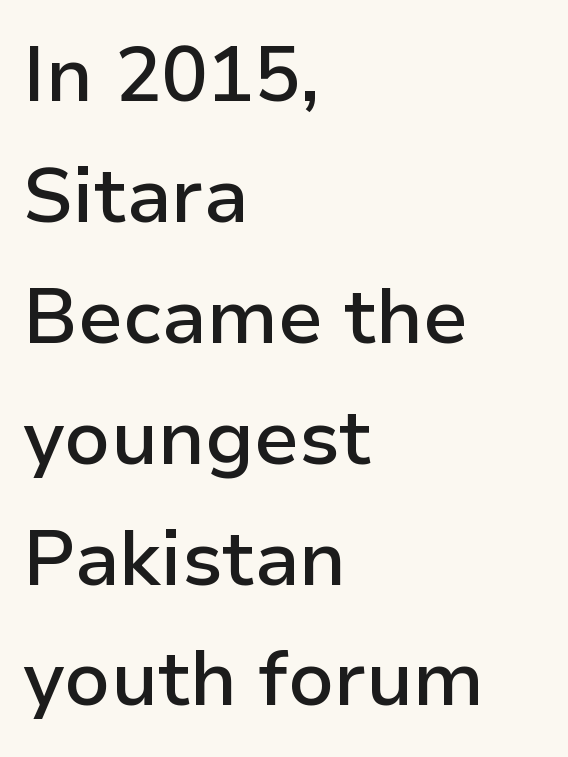
{"serif": "no", "italic": "no", "bold": "semi", "weight": "semibold", "width": "normal", "stroke_contrast": "low", "x_height": "medium", "monospaced": "no", "underline": "no", "align": "left", "line_spacing": "normal", "line_spacing_ratio": 1.57, "letter_spacing": "normal", "letter_spacing_em": 0.0, "glyph_px": 77}
